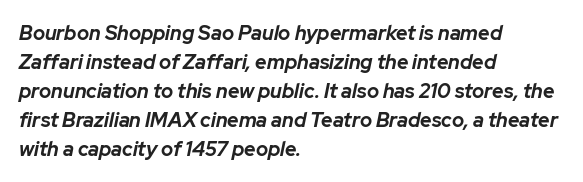
{"italic": "yes", "lean": "right", "slant_degrees": 12, "bold": "yes", "underline": "no", "align": "left", "line_spacing": "normal", "line_spacing_ratio": 1.45, "letter_spacing": "normal", "letter_spacing_em": 0.0, "glyph_px": 20}
